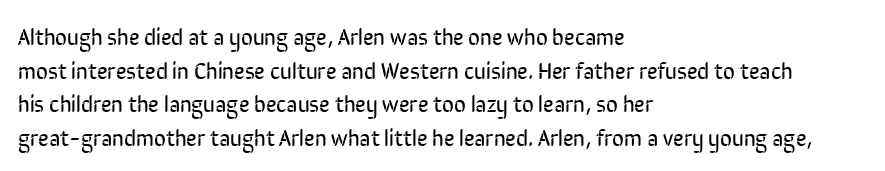
Q: Is the text bold? A: No.
Q: Is the text italic (slanted)? A: No, it is upright.
Q: Is the text underlined? A: No.
Q: How is the paragraph aligned? A: Left-aligned.
Q: Is the spacing between letters normal or unusually wide? A: Normal.
Q: Is the spacing between lines tight, normal or loose? A: Normal.
